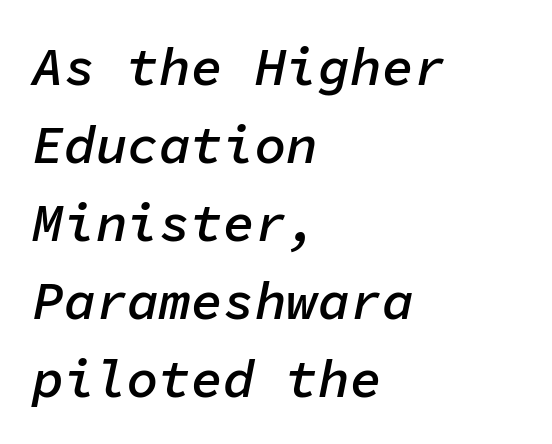
The image shows 53 px semibold type, italic (leaning right), monospaced; set left-aligned, normal line spacing (1.47x), normal letter spacing, not underlined; low stroke contrast and a medium x-height.
